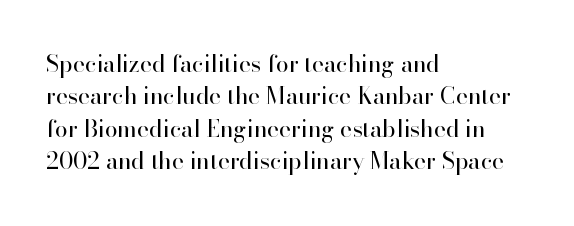
The tracking reads as untouched default to a designer's eye. Layout note: lines flush left. Students, observe: this is what conventionally led text looks like. Underline: absent.
